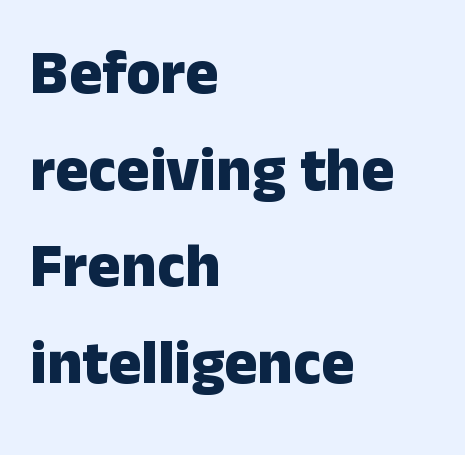
Q: Is the text bold? A: Yes.
Q: Is the text italic (slanted)? A: No, it is upright.
Q: Is the typeface a serif or a sans-serif typeface? A: Sans-serif.
Q: Is the text underlined? A: No.
Q: How is the paragraph aligned? A: Left-aligned.
Q: Is the spacing between letters normal or unusually wide? A: Normal.
Q: Is the spacing between lines tight, normal or loose? A: Normal.
Q: Width (condensed, normal, or wide)? A: Normal.
Q: Stroke contrast? A: Low.
Q: x-height? A: Medium.
Q: Monospaced? A: No.
